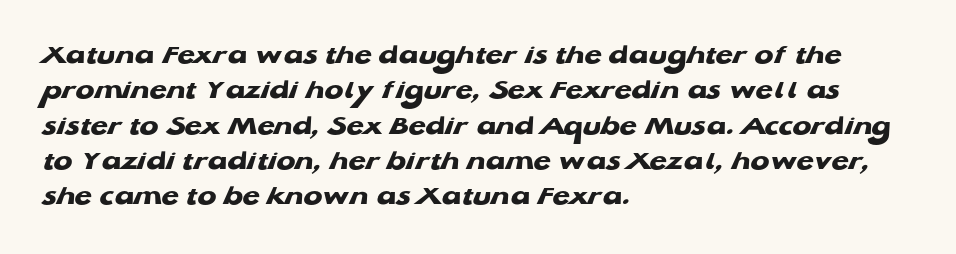
Q: Is the text bold? A: Yes.
Q: Is the typeface a serif or a sans-serif typeface? A: Sans-serif.
Q: Is the text underlined? A: No.
Q: How is the paragraph aligned? A: Left-aligned.
Q: Is the spacing between letters normal or unusually wide? A: Normal.
Q: Is the spacing between lines tight, normal or loose? A: Normal.
Q: Width (condensed, normal, or wide)? A: Wide.
Q: Stroke contrast? A: Low.
Q: x-height? A: Medium.
Q: Monospaced? A: No.
